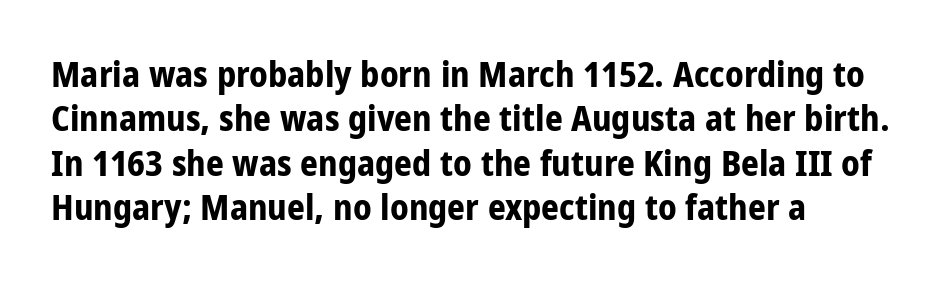
The glyphs in this specimen are sans serif. The space between consecutive lines is moderate. Glance below the letters and you will spot only blank space. Compared with a centered layout, this one pins lines to the left instead. Character widths vary here, with narrow letters taking less room than wide ones.
